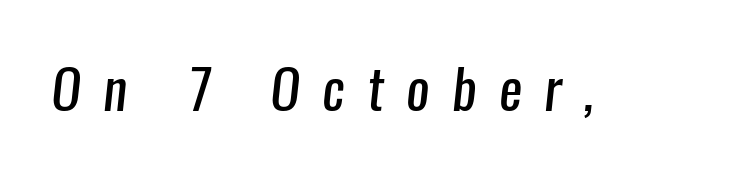
Observe the absence of serifs on each vertical stroke in this sample. In terms of letterspacing, this is a distinctly airy, spread setting. Spacing verdict: proportional, widths tailored to each character. The space beneath each line is pristine and unruled. This reads as an unemphasized weight, regular at the heaviest.
